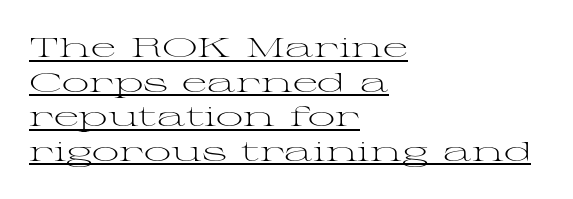
The letters look calm and open, with moderate or lighter stems. These lines were composed using upright roman letters. Glyph-to-glyph distance matches everyday printed text. The lines sit at an ordinary, default distance from one another.
